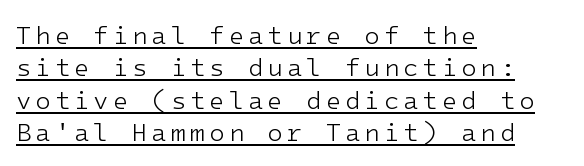
The image shows 25 px text type, upright; set left-aligned, normal line spacing (1.3x), underlined.
